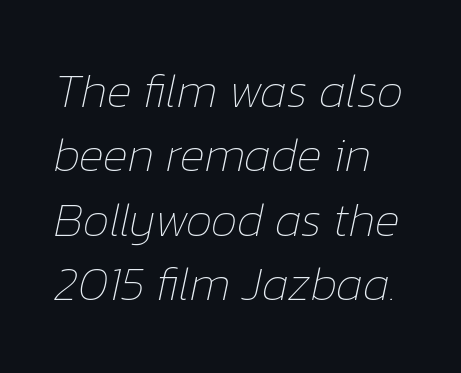
{"italic": "yes", "lean": "right", "slant_degrees": 12, "bold": "no", "weight": "thin", "width": "normal", "stroke_contrast": "low", "x_height": "medium", "monospaced": "no", "underline": "no", "align": "left", "line_spacing": "normal", "line_spacing_ratio": 1.34, "letter_spacing": "normal", "letter_spacing_em": 0.0, "glyph_px": 48}
